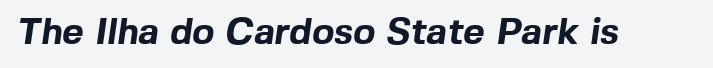
{"serif": "no", "bold": "yes", "weight": "bold", "width": "normal", "x_height": "medium", "monospaced": "no", "underline": "no", "letter_spacing": "normal", "letter_spacing_em": 0.0, "glyph_px": 37}
